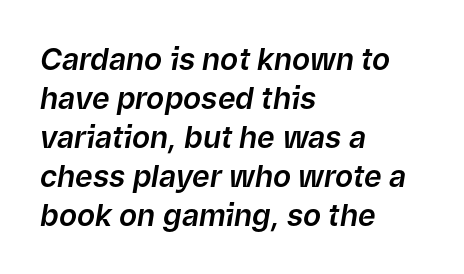
Do the characters align in a grid? No, the font is proportional. The ragged edge is on the right, which tells us the setting is flush left. One glance says typical: line gaps are just what's usual. A typesetter would mark this as italic. Rule under the text: the space is simply empty.
